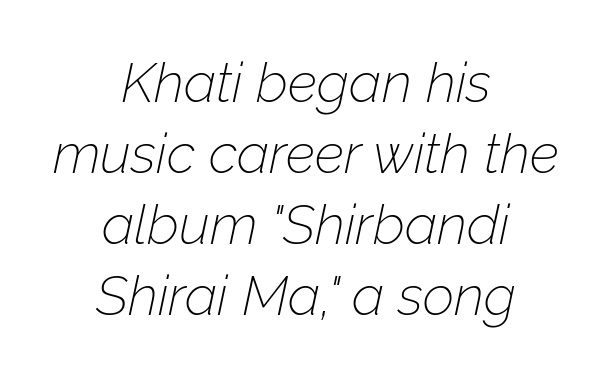
{"italic": "yes", "lean": "right", "slant_degrees": 12, "bold": "no", "weight": "thin", "width": "normal", "stroke_contrast": "low", "x_height": "medium", "monospaced": "no", "underline": "no", "align": "center", "line_spacing": "normal", "line_spacing_ratio": 1.29, "letter_spacing": "normal", "letter_spacing_em": 0.0, "glyph_px": 55}
